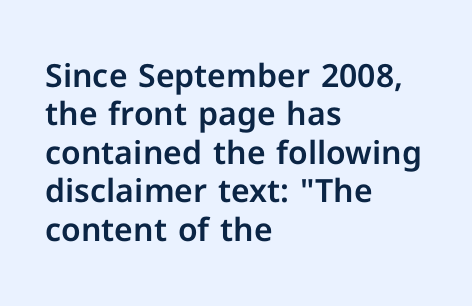
Q: Is the text italic (slanted)? A: No, it is upright.
Q: Is the typeface a serif or a sans-serif typeface? A: Sans-serif.
Q: Is the text underlined? A: No.
Q: How is the paragraph aligned? A: Left-aligned.
Q: Is the spacing between letters normal or unusually wide? A: Normal.
Q: Width (condensed, normal, or wide)? A: Normal.
Q: Stroke contrast? A: Low.
Q: x-height? A: Medium.
Q: Monospaced? A: No.
